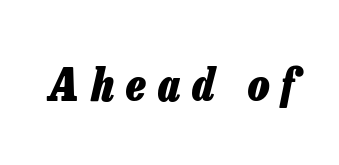
{"italic": "yes", "lean": "right", "slant_degrees": 13, "bold": "yes", "weight": "heavy", "width": "condensed", "stroke_contrast": "low", "x_height": "medium", "monospaced": "no", "underline": "no", "letter_spacing": "wide", "letter_spacing_em": 0.27, "glyph_px": 45}
